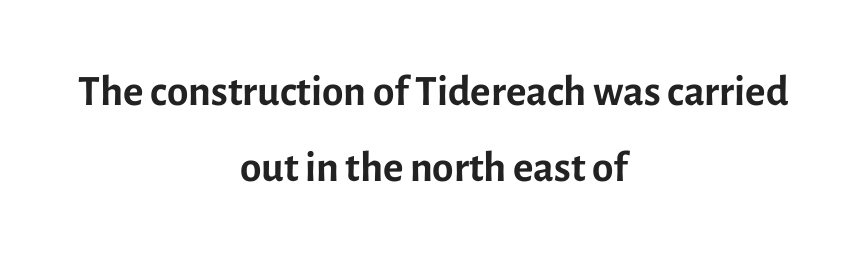
Looks like regular typesetting: each glyph gets only the width it needs. Every stem runs plumb, perpendicular to the baseline. Think standard paragraph weight, or any step lighter than that. Default kerning and tracking; the words read as compact shapes. No feet cap the strokes, marking this as sans-serif type.
